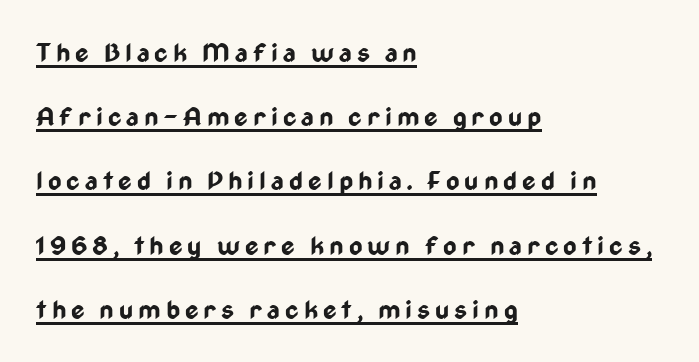
Q: Is the text bold? A: Yes.
Q: Is the text italic (slanted)? A: No, it is upright.
Q: Is the text underlined? A: Yes.
Q: How is the paragraph aligned? A: Left-aligned.
Q: Is the spacing between lines tight, normal or loose? A: Loose.
